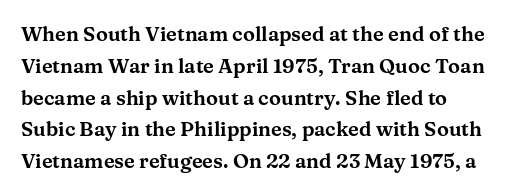
{"italic": "no", "underline": "no", "align": "left", "line_spacing": "normal", "line_spacing_ratio": 1.59, "letter_spacing": "normal", "letter_spacing_em": 0.0, "glyph_px": 20}
